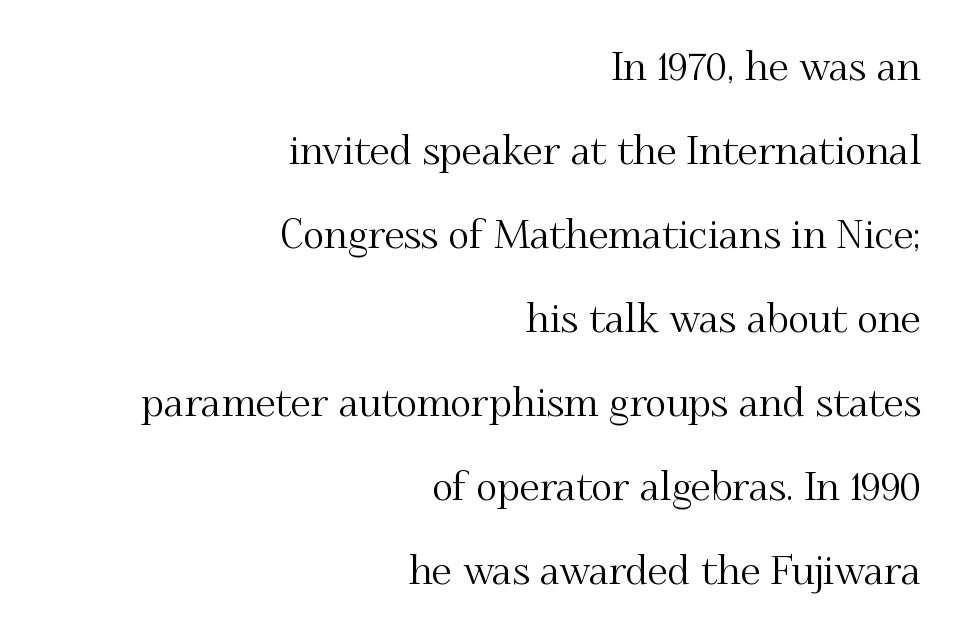
{"serif": "yes", "italic": "no", "width": "normal", "stroke_contrast": "medium", "x_height": "small", "monospaced": "no", "underline": "no", "align": "right", "line_spacing": "loose", "line_spacing_ratio": 2.1, "letter_spacing": "normal", "letter_spacing_em": 0.0, "glyph_px": 40}
